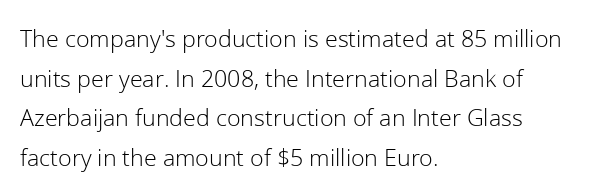
No italicization has been applied; the sample stays upright. Which margin do the lines hug? The left one — the right edge is uneven. Interline gaps are of average width in this sample. Descender tails drop into unmarked territory.
